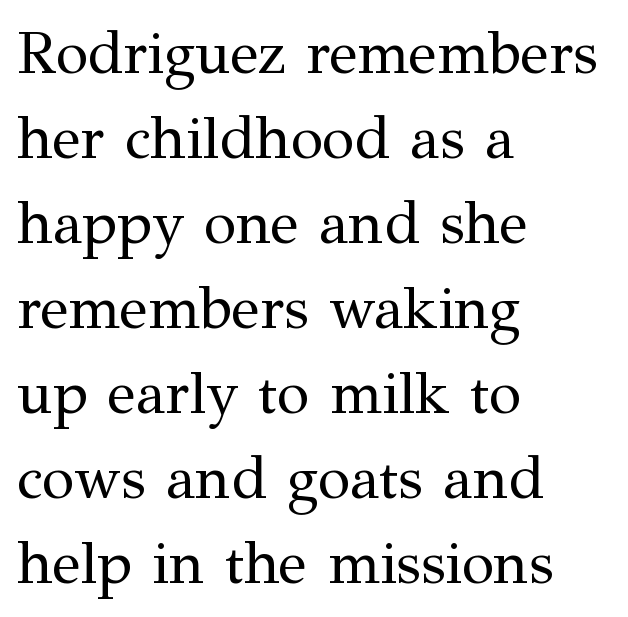
Q: Is the text bold? A: No.
Q: Is the text italic (slanted)? A: No, it is upright.
Q: Is the typeface a serif or a sans-serif typeface? A: Serif.
Q: Is the text underlined? A: No.
Q: How is the paragraph aligned? A: Left-aligned.
Q: Is the spacing between letters normal or unusually wide? A: Normal.
Q: Is the spacing between lines tight, normal or loose? A: Normal.
Q: Width (condensed, normal, or wide)? A: Normal.
Q: Stroke contrast? A: Medium.
Q: x-height? A: Medium.
Q: Monospaced? A: No.
